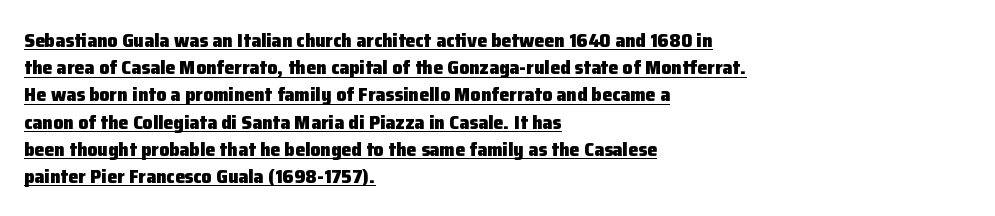
Letter spacing: default. Is there an underline? Yes — a line sits under the letters. Reading down the column, the eye jumps a familiar distance to each next line. Typographic density is high because the face is bold. Upright lettering throughout. The lines are quadded left.
